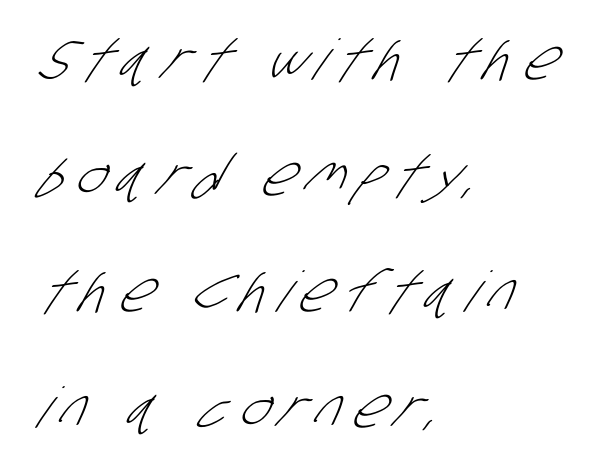
A typesetter would call this proportional, since set widths differ per character. Does the type have serifs? No, each stem ends abruptly. Left-aligned paragraph, ragged on the right. The area under the type is left untouched.
